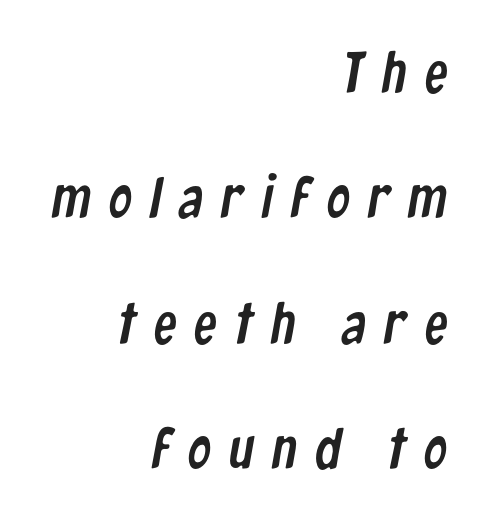
The line texture is sparse and dotted thanks to wide tracking. If you measured baseline to baseline, you'd find a long distance. Each letter keeps its own natural width here, so spacing adapts to shape. Font category for this specimen: sans-serif. These lines are set flush right with a ragged left edge.
